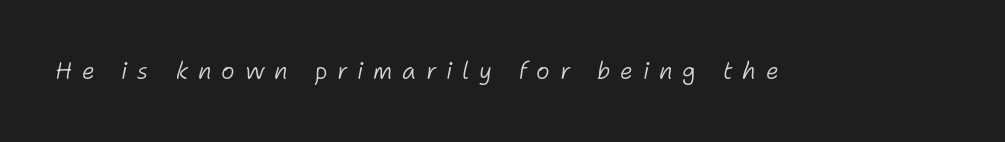
The image shows 23 px text type, italic (leaning right); set unusually wide letter spacing (+0.42 em), not underlined.
